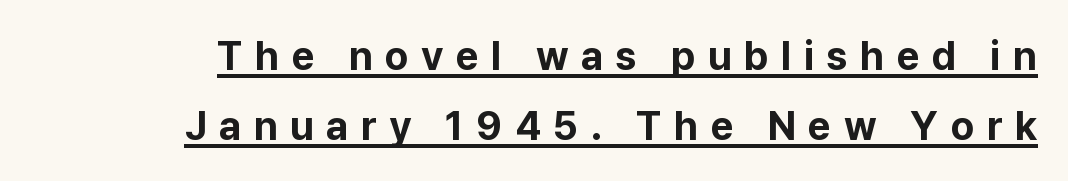
You can see a thin bar hugging the bottom of the glyphs. The letters are spread apart with noticeably loose tracking. Every letter is thick-stroked: bold, no question. Are there feet on the stems? There aren't — it's a sans. Vertical strokes here are truly vertical.
